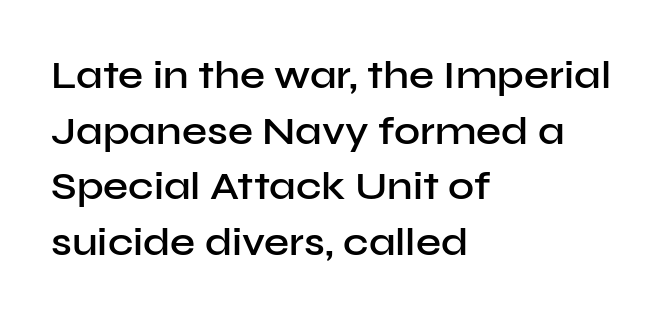
This is roman type, the default non-slanted kind. Quick note: interline space is typical. The face used here is proportionally spaced, like ordinary book or web type. The passage is arranged the way most books set body copy — flush left. Default kerning and tracking; the words read as compact shapes.
